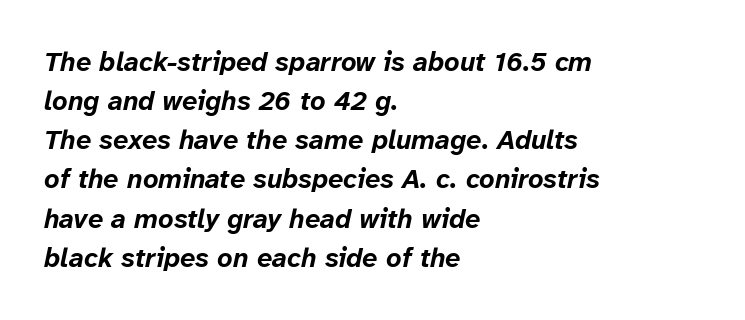
{"italic": "yes", "lean": "right", "slant_degrees": 12, "bold": "yes", "underline": "no", "align": "left", "line_spacing": "normal", "line_spacing_ratio": 1.45, "letter_spacing": "normal", "letter_spacing_em": 0.0, "glyph_px": 27}
